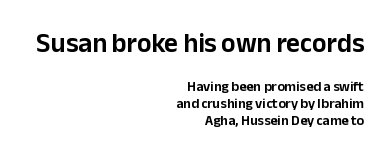
Typeset ragged left — the right edge is the straight one. Quick note: not italic, upright. Whoever set this made the first block the dominant, larger element. Letters rest on an invisible, unmarked baseline. The tracking reads as untouched default to a designer's eye.
